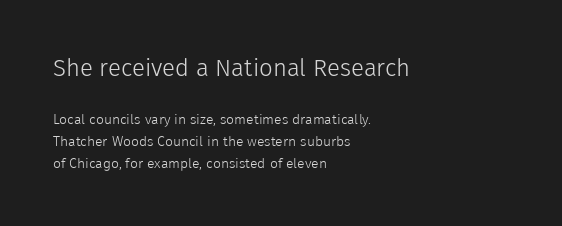
Q: Is the text bold? A: No.
Q: Is the text italic (slanted)? A: No, it is upright.
Q: Is the text underlined? A: No.
Q: How is the paragraph aligned? A: Left-aligned.
Q: Is the spacing between letters normal or unusually wide? A: Normal.
Q: Is the spacing between lines tight, normal or loose? A: Normal.
Q: Which block of text is set in a larger size, the first (top) or the second (bottom)? A: The first (top) one.
